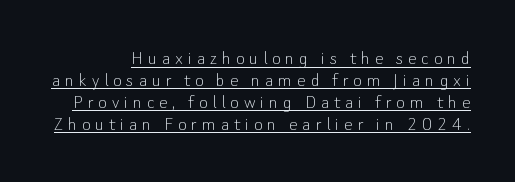
The image shows 21 px text type, upright; set tight line spacing (1.04x), unusually wide letter spacing (+0.23 em), underlined.
